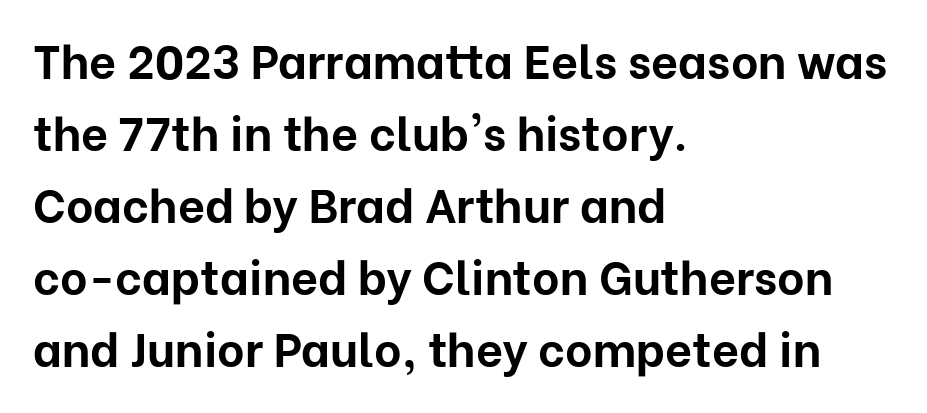
{"serif": "no", "italic": "no", "bold": "yes", "weight": "bold", "width": "normal", "stroke_contrast": "low", "x_height": "medium", "monospaced": "no", "underline": "no", "align": "left", "line_spacing": "normal", "line_spacing_ratio": 1.53, "letter_spacing": "normal", "letter_spacing_em": 0.0, "glyph_px": 47}
